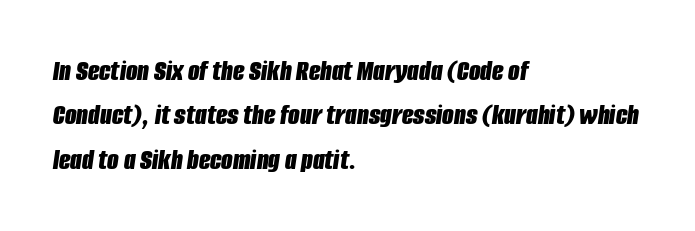
The image shows 30 px bold, condensed type, italic (leaning right); set left-aligned, normal line spacing (1.48x), normal letter spacing, not underlined; low stroke contrast and a large x-height.
